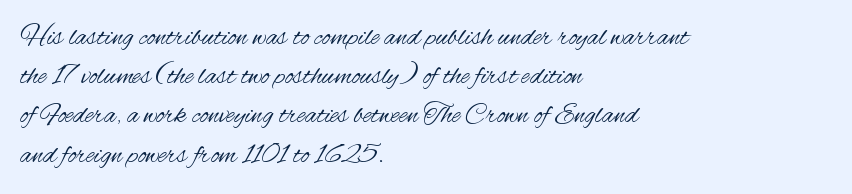
The weight tops out at a normal text grade. I'd call this a sans setting — the letters go barefoot. Proportional: the letters do not fall into vertical columns. Leading matches the norm, producing a regular column.
